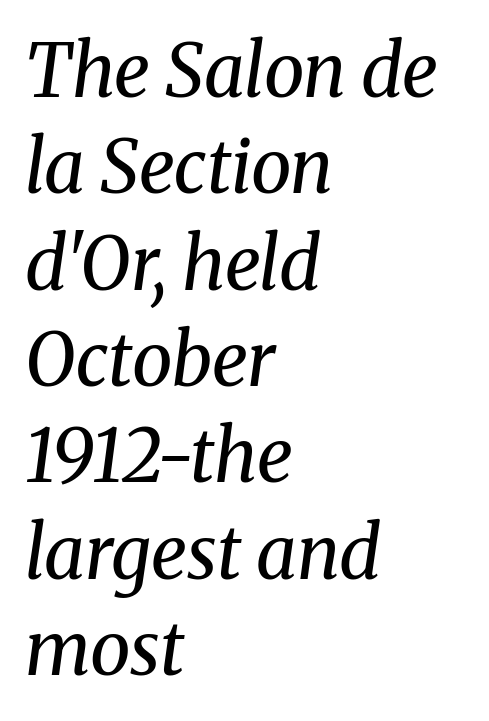
Q: Is the text bold? A: No.
Q: Is the text italic (slanted)? A: Yes, it leans right by about 8 degrees.
Q: Is the typeface a serif or a sans-serif typeface? A: Serif.
Q: Is the text underlined? A: No.
Q: How is the paragraph aligned? A: Left-aligned.
Q: Is the spacing between letters normal or unusually wide? A: Normal.
Q: Is the spacing between lines tight, normal or loose? A: Normal.
Q: Width (condensed, normal, or wide)? A: Normal.
Q: Stroke contrast? A: Medium.
Q: x-height? A: Medium.
Q: Monospaced? A: No.
